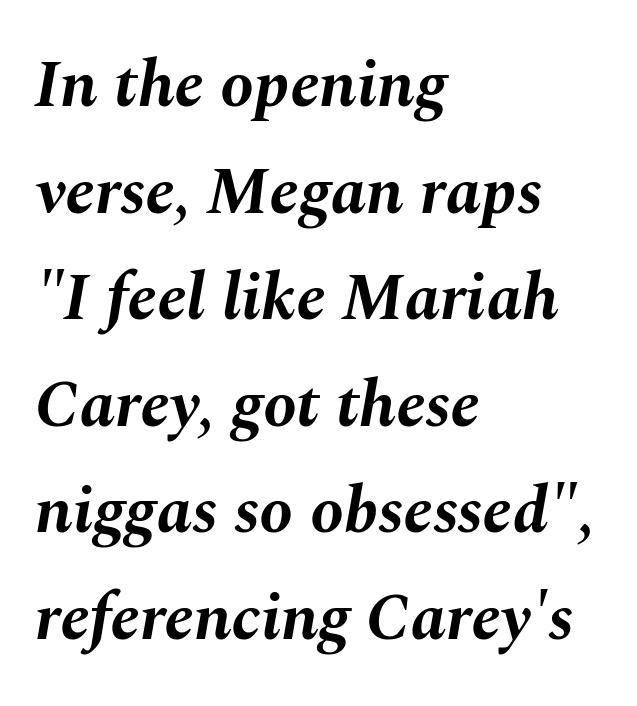
Horizontal alignment here is leftward, the default for most running prose. You could not count columns in this text — the font is proportionally spaced. Short note: letters normally spaced. Underline: absent.
